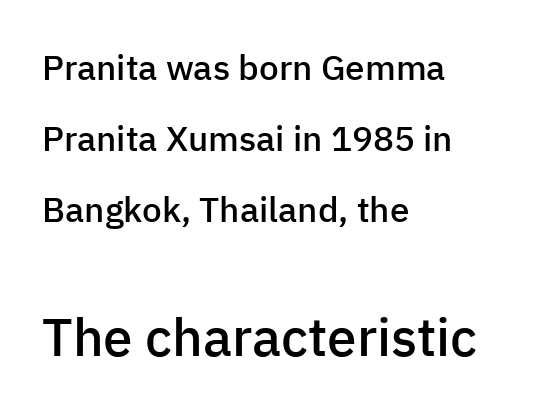
Of the two passages, the one underneath uses the larger point size. One glance says open: line gaps are wider than usual. Weight: semibold (demi). Spacing verdict: proportional, widths tailored to each character. No italicization has been applied; the sample stays upright. Typographically, this falls in the sans-serif category.
